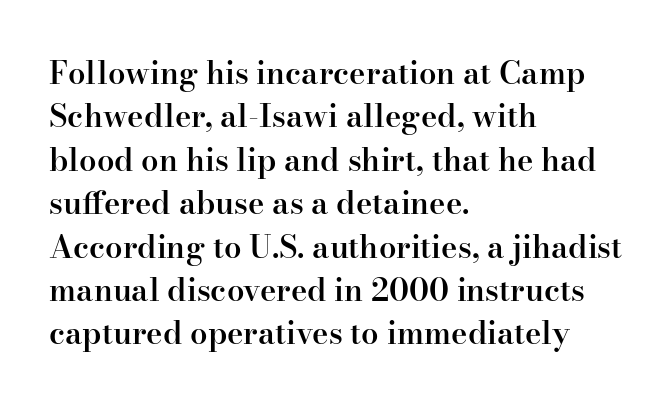
The image shows 31 px semibold serif type, upright; set left-aligned, normal line spacing (1.4x), normal letter spacing, not underlined; high stroke contrast and a small x-height.
